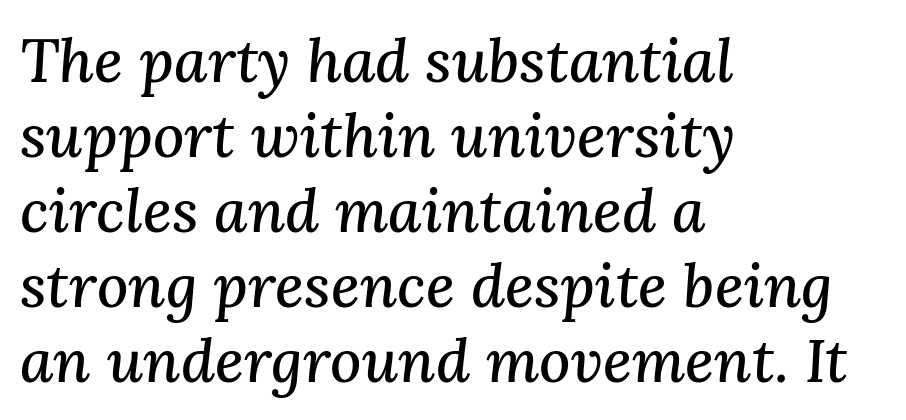
Q: Is the text italic (slanted)? A: Yes, it leans right by about 3 degrees.
Q: Is the typeface a serif or a sans-serif typeface? A: Serif.
Q: Is the text underlined? A: No.
Q: How is the paragraph aligned? A: Left-aligned.
Q: Is the spacing between letters normal or unusually wide? A: Normal.
Q: Width (condensed, normal, or wide)? A: Normal.
Q: Stroke contrast? A: Medium.
Q: x-height? A: Medium.
Q: Monospaced? A: No.
